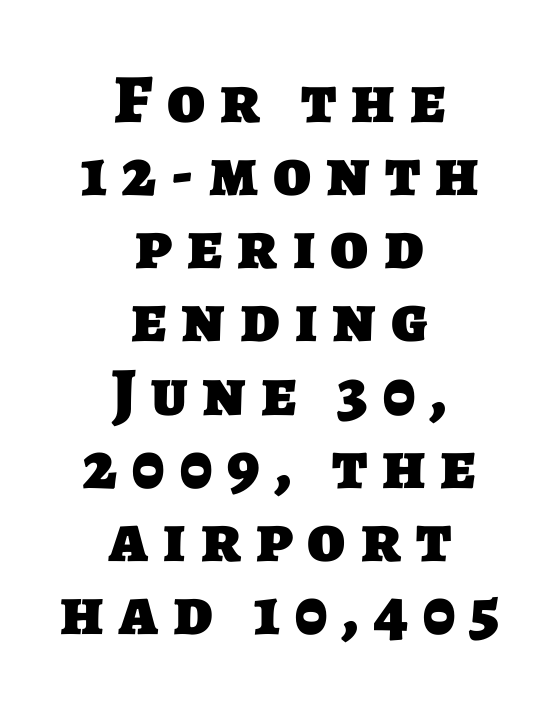
{"serif": "no", "bold": "yes", "weight": "heavy", "width": "normal", "stroke_contrast": "low", "x_height": "large", "monospaced": "no", "underline": "no", "align": "center", "line_spacing": "tight", "line_spacing_ratio": 1.06, "letter_spacing": "wide", "letter_spacing_em": 0.22, "glyph_px": 69}
